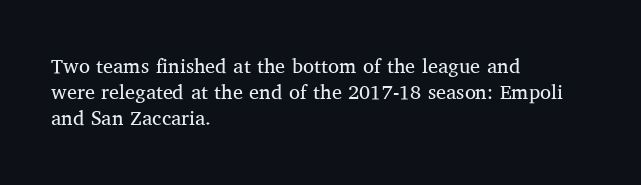
Where is the straight margin? On the left. This sample keeps an unexceptional amount of space between lines. The typesetting does not lean heavy: it is not bold. The gaps between neighbouring characters are ordinary and unremarkable. A clean baseline with only descenders dipping below it.
